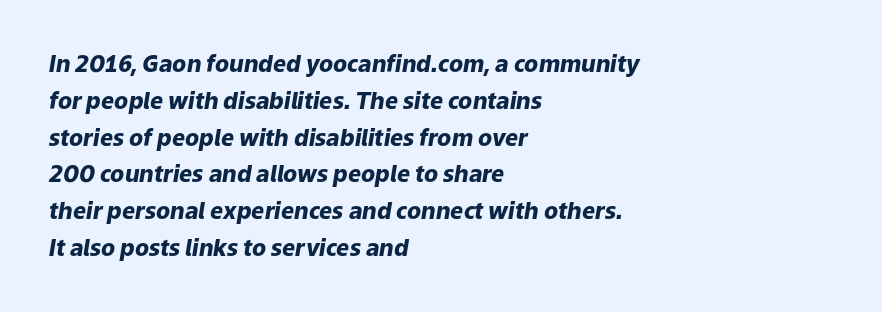
{"italic": "yes", "lean": "right", "slant_degrees": 9, "bold": "yes", "underline": "no", "align": "left", "line_spacing": "normal", "line_spacing_ratio": 1.6, "letter_spacing": "normal", "letter_spacing_em": 0.0, "glyph_px": 23}
